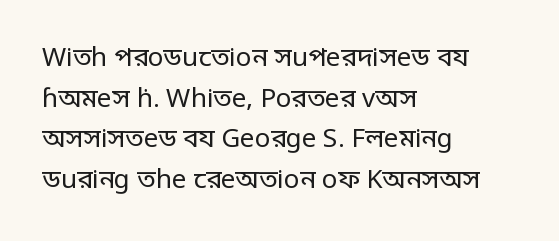
The image shows 26 px text type, upright; set left-aligned, normal line spacing (1.56x), normal letter spacing, not underlined.
